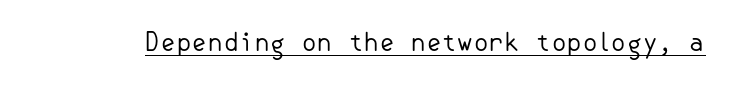
{"italic": "no", "bold": "no", "underline": "yes", "letter_spacing": "normal", "letter_spacing_em": 0.0, "glyph_px": 25}
